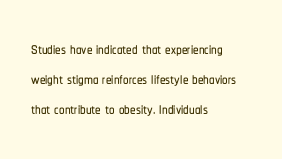
The image shows 22 px text type, upright; set left-aligned, normal line spacing (1.36x), normal letter spacing, not underlined.
